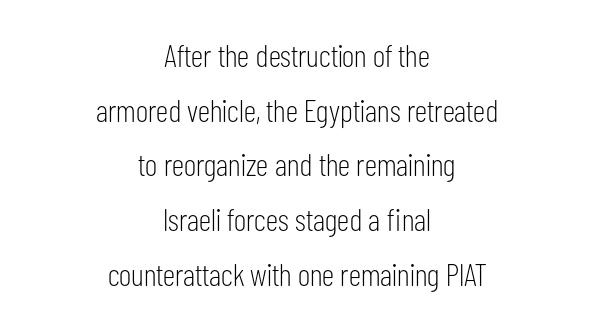
Q: Is the text bold? A: No.
Q: Is the text italic (slanted)? A: No, it is upright.
Q: Is the typeface a serif or a sans-serif typeface? A: Sans-serif.
Q: Is the text underlined? A: No.
Q: How is the paragraph aligned? A: Centered.
Q: Is the spacing between letters normal or unusually wide? A: Normal.
Q: Width (condensed, normal, or wide)? A: Condensed.
Q: Stroke contrast? A: Low.
Q: x-height? A: Medium.
Q: Monospaced? A: No.
